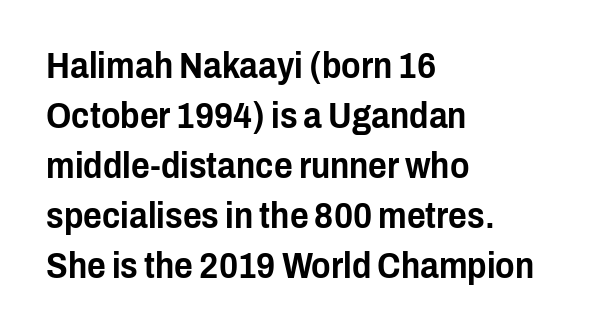
Q: Is the text italic (slanted)? A: No, it is upright.
Q: Is the typeface a serif or a sans-serif typeface? A: Sans-serif.
Q: Is the text underlined? A: No.
Q: How is the paragraph aligned? A: Left-aligned.
Q: Is the spacing between letters normal or unusually wide? A: Normal.
Q: Is the spacing between lines tight, normal or loose? A: Normal.
Q: Width (condensed, normal, or wide)? A: Condensed.
Q: Stroke contrast? A: Low.
Q: x-height? A: Medium.
Q: Monospaced? A: No.
